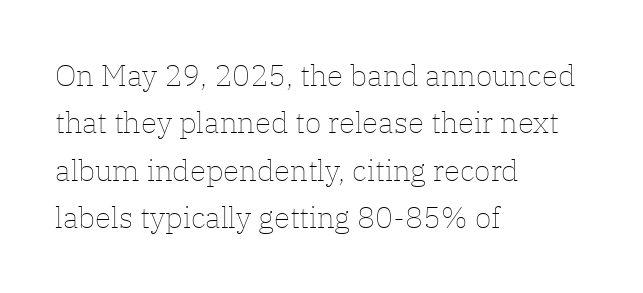
Is the stroke heavy? The answer is a plain regular-or-lighter. The paragraph has a hard left edge and a soft right edge. Regular leading. The type sits square on the baseline with zero lean.
